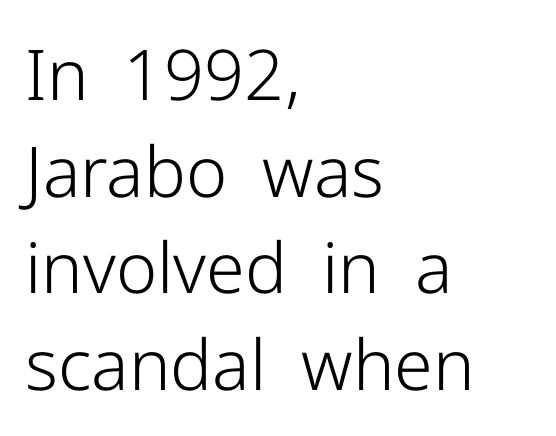
The image shows 70 px light sans-serif type, upright; set left-aligned, normal line spacing (1.38x), normal letter spacing, not underlined; low stroke contrast and a medium x-height.
